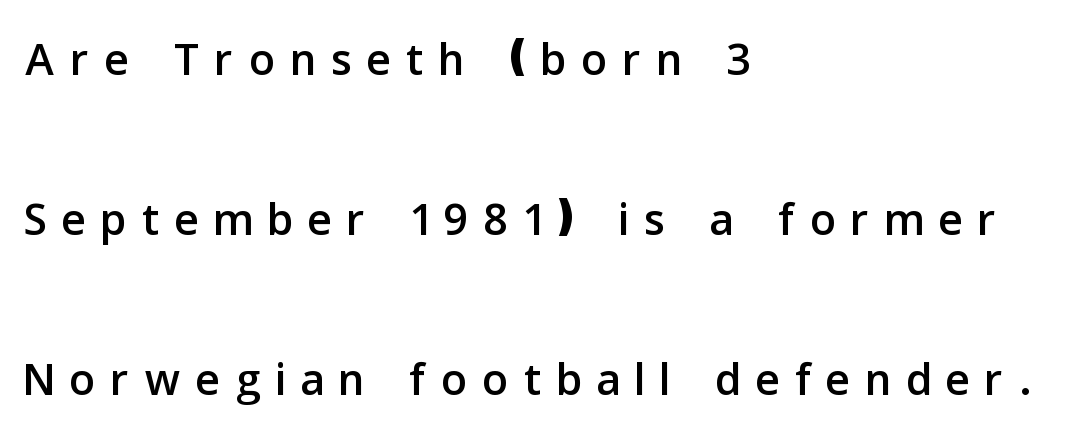
The image shows 64 px sans-serif type, upright; set left-aligned, loose line spacing (2.5x), unusually wide letter spacing (+0.25 em), not underlined; low stroke contrast and a medium x-height.
